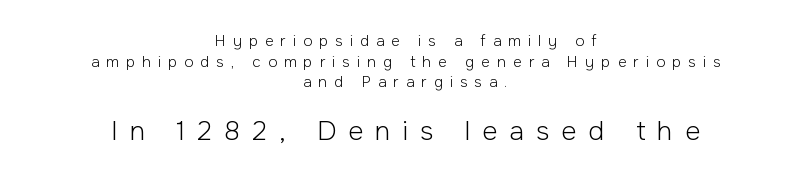
The image shows 26 px text type, upright; set centered, normal line spacing (1.38x), unusually wide letter spacing (+0.47 em), not underlined; the second (bottom) block is 1.73x larger.
